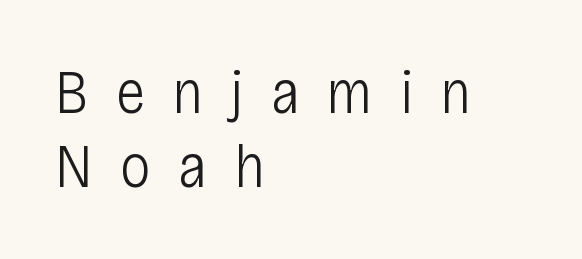
The image shows 62 px light, condensed sans-serif type, upright; set left-aligned, line spacing 1.19x, unusually wide letter spacing (+0.44 em), not underlined; low stroke contrast and a large x-height.
